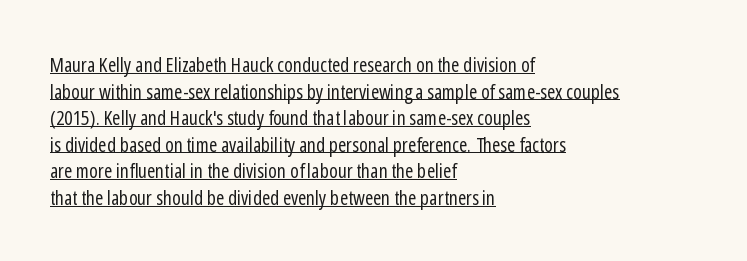
Q: Is the text bold? A: No.
Q: Is the text italic (slanted)? A: No, it is upright.
Q: Is the text underlined? A: Yes.
Q: How is the paragraph aligned? A: Left-aligned.
Q: Is the spacing between letters normal or unusually wide? A: Normal.
Q: Is the spacing between lines tight, normal or loose? A: Normal.
